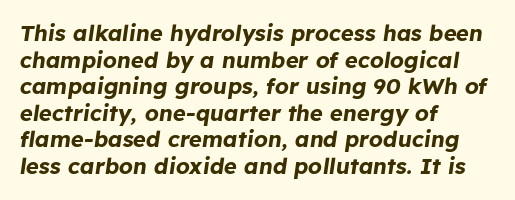
Descenders hang freely into open space. Observe the lean: these are italic letterforms. You could call the tracking neutral — neither tight nor loose. Bold? Absolutely — the strokes are thick and heavy.
